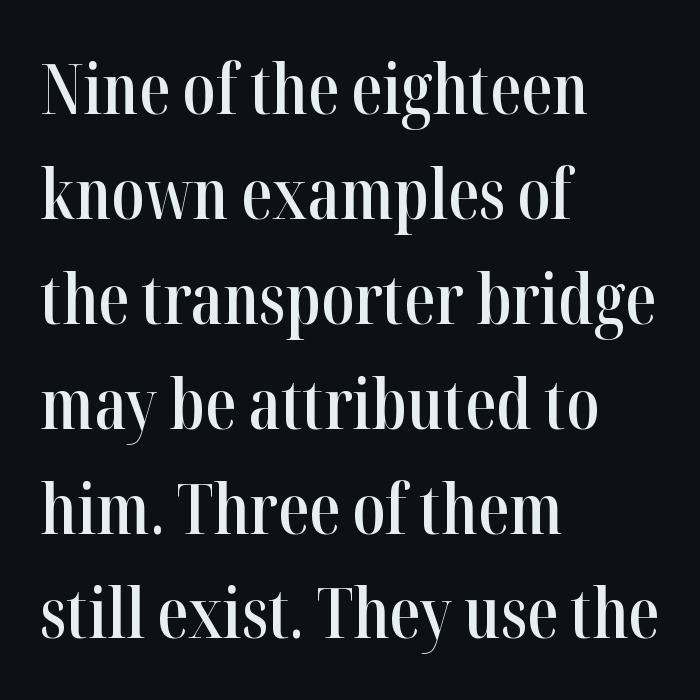
Compared with typical body copy, the letter spacing here is the same. Is the block centered? No — it sits flush against the left margin. Does the leading feel generous? No, just average. The font is running at a semibold setting, under full bold. Type style note: has serifs. Descenders hang freely into open space.
